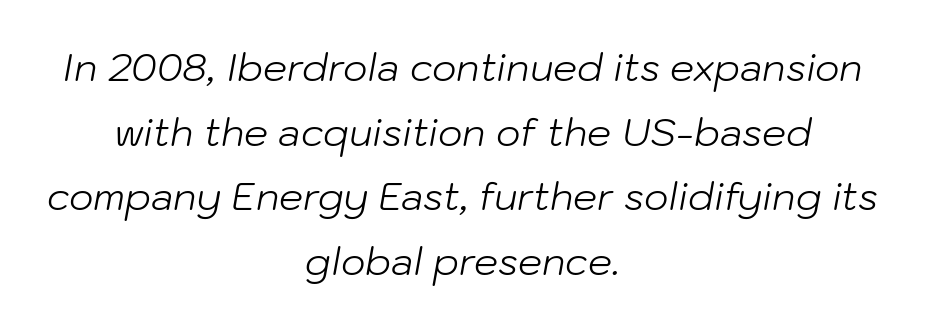
Stroke mass is kept to a normal reading level or below. This block has exactly the height ordinary leading produces. Quick note: italic. Here the designer chose a conventional face with non-uniform glyph widths.
